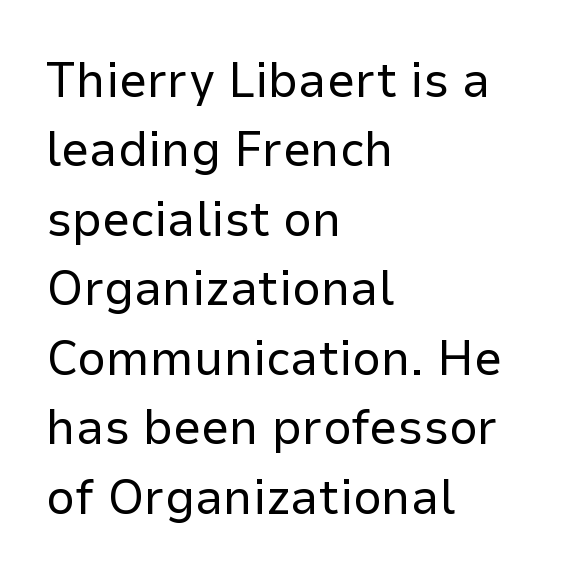
Q: Is the text bold? A: No.
Q: Is the text italic (slanted)? A: No, it is upright.
Q: Is the typeface a serif or a sans-serif typeface? A: Sans-serif.
Q: Is the text underlined? A: No.
Q: How is the paragraph aligned? A: Left-aligned.
Q: Is the spacing between letters normal or unusually wide? A: Normal.
Q: Is the spacing between lines tight, normal or loose? A: Normal.
Q: Width (condensed, normal, or wide)? A: Normal.
Q: Stroke contrast? A: Low.
Q: x-height? A: Medium.
Q: Monospaced? A: No.
